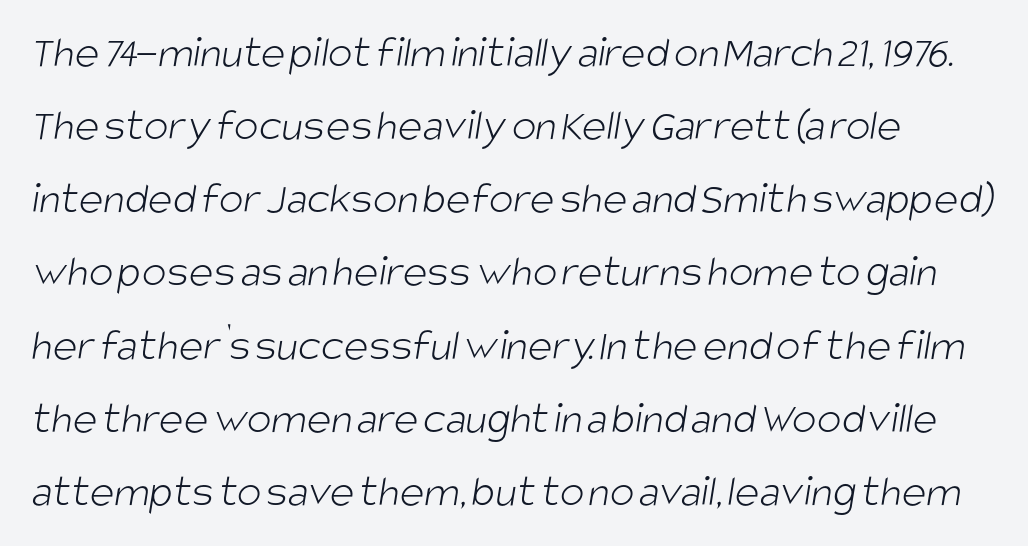
{"serif": "no", "bold": "no", "weight": "light", "width": "condensed", "stroke_contrast": "low", "x_height": "large", "monospaced": "no", "underline": "no", "align": "left", "line_spacing": "normal", "line_spacing_ratio": 1.59, "letter_spacing": "normal", "letter_spacing_em": 0.0, "glyph_px": 46}
